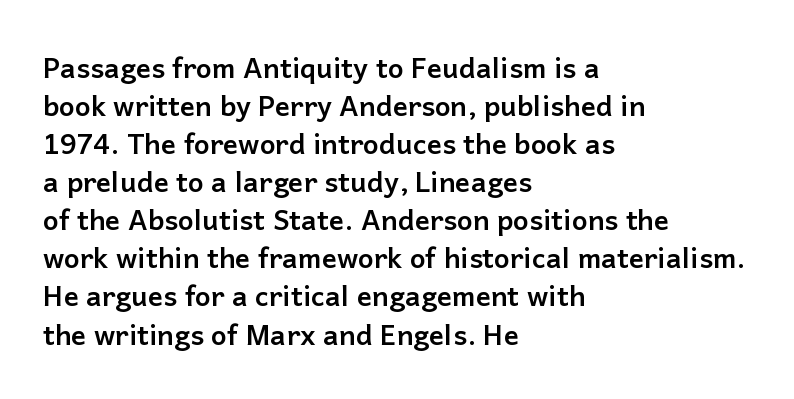
Letter spacing: default. Posture: straight, roman, zero tilt. Its strokes are broad and dark, the hallmark of bold type. Regarding serifs, this sample does without them.
